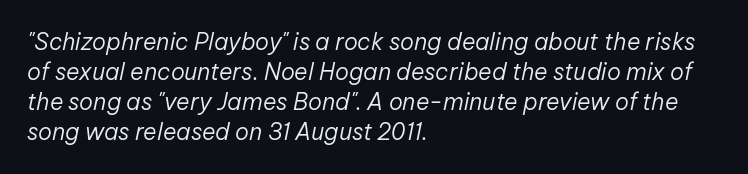
Q: Is the text bold? A: No.
Q: Is the text italic (slanted)? A: Yes, it leans right by about 12 degrees.
Q: Is the text underlined? A: No.
Q: How is the paragraph aligned? A: Left-aligned.
Q: Is the spacing between letters normal or unusually wide? A: Normal.
Q: Is the spacing between lines tight, normal or loose? A: Normal.
